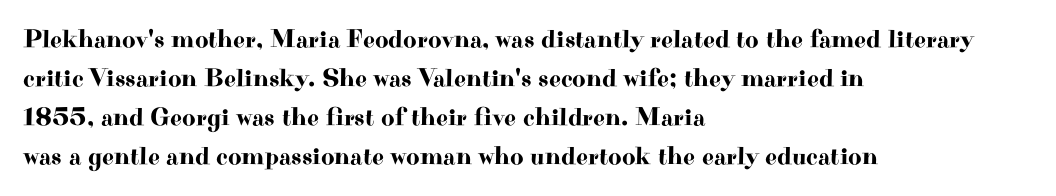
The compositor pushed each line to the left boundary. Every stem runs plumb, perpendicular to the baseline. This sample keeps an unexceptional amount of space between lines. Here the glyphs are tracked normally, forming tight word shapes. Descender tails drop into unmarked territory.
